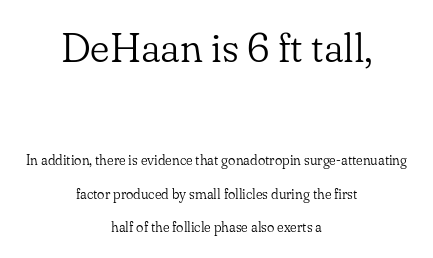
{"serif": "yes", "italic": "no", "bold": "no", "weight": "light", "width": "normal", "stroke_contrast": "low", "x_height": "small", "monospaced": "no", "underline": "no", "align": "center", "line_spacing": "loose", "line_spacing_ratio": 2.38, "letter_spacing": "normal", "letter_spacing_em": 0.0, "larger_block": "first", "size_ratio": 2.93, "glyph_px": 41}
